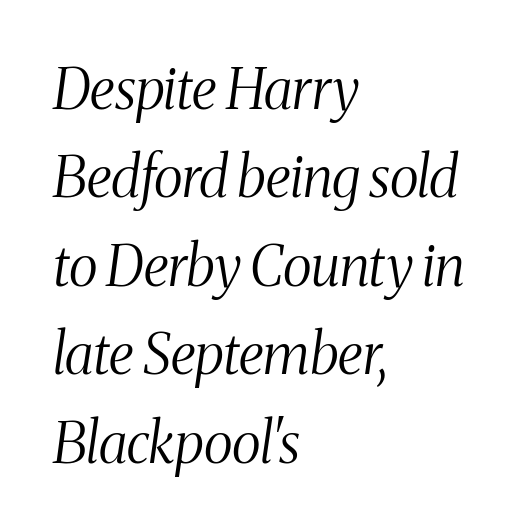
This is not heavy type; no bold has been used. Notice how the stems are inclined rather than vertical — that's the hallmark of italics. A typesetter would call this proportional, since set widths differ per character. Quick note: underline off.
